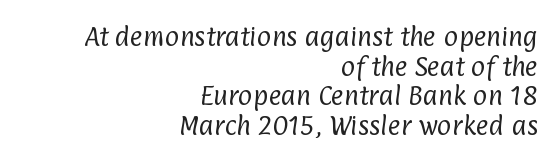
The image shows 22 px text type; set right-aligned, normal line spacing (1.35x), normal letter spacing, not underlined.
